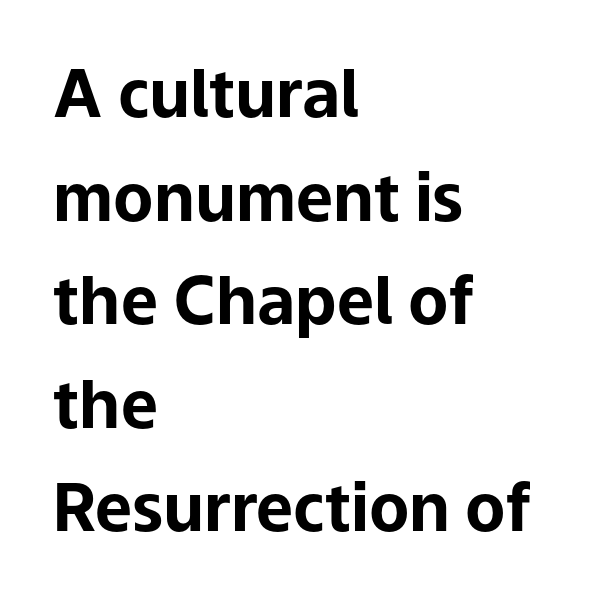
{"serif": "no", "italic": "no", "bold": "yes", "weight": "bold", "width": "normal", "stroke_contrast": "low", "x_height": "medium", "monospaced": "no", "underline": "no", "align": "left", "line_spacing": "normal", "line_spacing_ratio": 1.57, "letter_spacing": "normal", "letter_spacing_em": 0.0, "glyph_px": 66}
